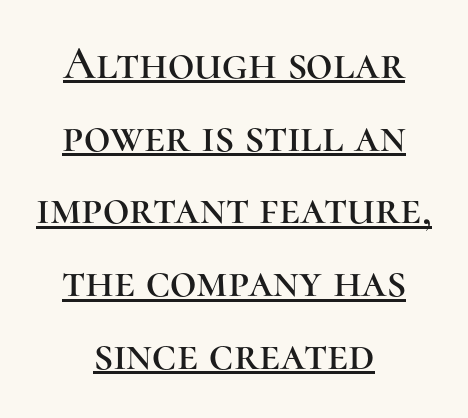
The image shows 46 px serif type, upright; set centered, normal line spacing (1.58x), normal letter spacing, underlined; high stroke contrast and a medium x-height.
